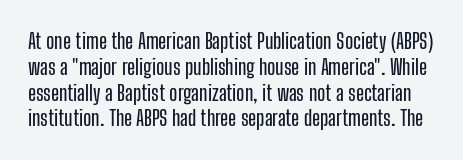
The image shows 21 px text type, upright; set line spacing 1.23x, normal letter spacing, not underlined.
